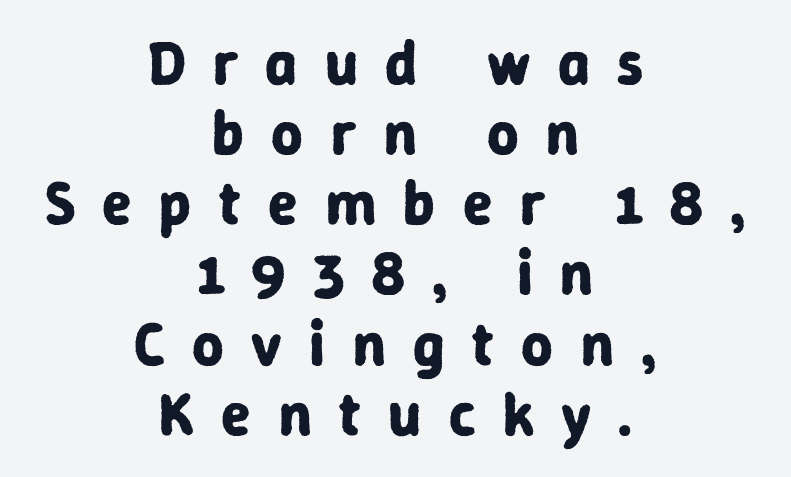
Q: Is the text bold? A: Yes.
Q: Is the text italic (slanted)? A: No, it is upright.
Q: Is the typeface a serif or a sans-serif typeface? A: Sans-serif.
Q: Is the text underlined? A: No.
Q: How is the paragraph aligned? A: Centered.
Q: Is the spacing between letters normal or unusually wide? A: Unusually wide.
Q: Is the spacing between lines tight, normal or loose? A: Tight.
Q: Width (condensed, normal, or wide)? A: Normal.
Q: Stroke contrast? A: Low.
Q: x-height? A: Medium.
Q: Monospaced? A: No.
